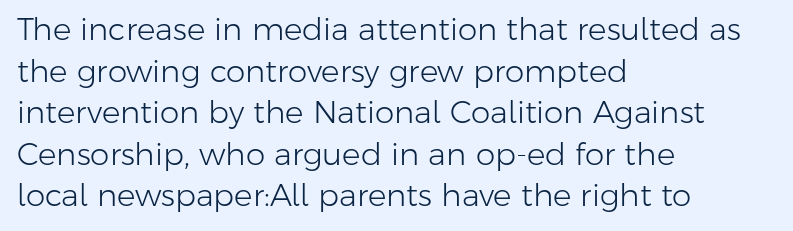
Q: Is the text bold? A: No.
Q: Is the text italic (slanted)? A: No, it is upright.
Q: Is the typeface a serif or a sans-serif typeface? A: Sans-serif.
Q: Is the text underlined? A: No.
Q: How is the paragraph aligned? A: Left-aligned.
Q: Is the spacing between letters normal or unusually wide? A: Normal.
Q: Is the spacing between lines tight, normal or loose? A: Normal.
Q: Width (condensed, normal, or wide)? A: Normal.
Q: Stroke contrast? A: Low.
Q: x-height? A: Medium.
Q: Monospaced? A: No.
